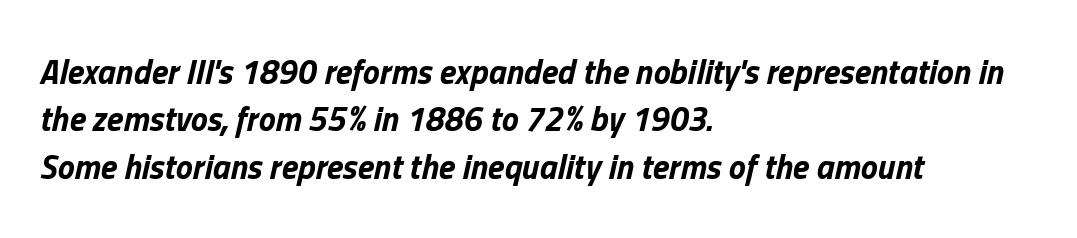
{"italic": "yes", "lean": "right", "slant_degrees": 13, "bold": "yes", "weight": "bold", "width": "normal", "stroke_contrast": "low", "x_height": "medium", "monospaced": "no", "underline": "no", "align": "left", "line_spacing": "normal", "line_spacing_ratio": 1.39, "letter_spacing": "normal", "letter_spacing_em": 0.0, "glyph_px": 34}
